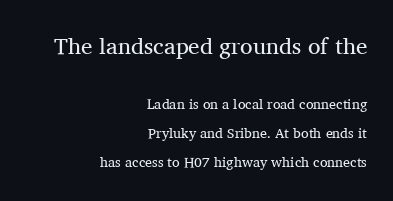
The passage shown is not underscored anywhere. Ink coverage per letter is moderate at most. Leftover space on each line is placed entirely before the opening word. The rendering shrinks the type as you move from the upper chunk to the lower.
